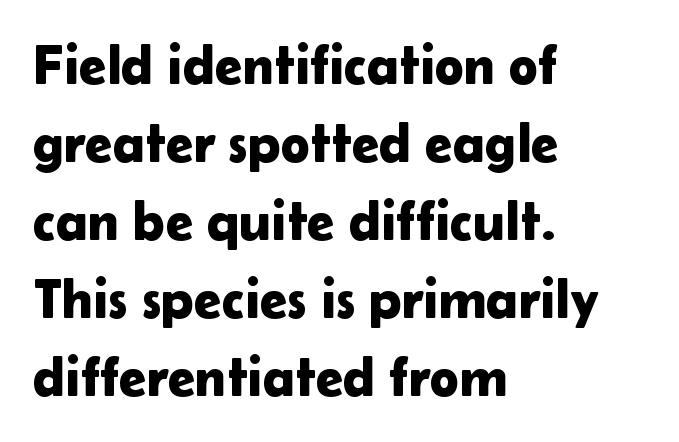
The image shows 55 px sans-serif type, upright; set left-aligned, normal line spacing (1.42x), normal letter spacing, not underlined; low stroke contrast and a medium x-height.
